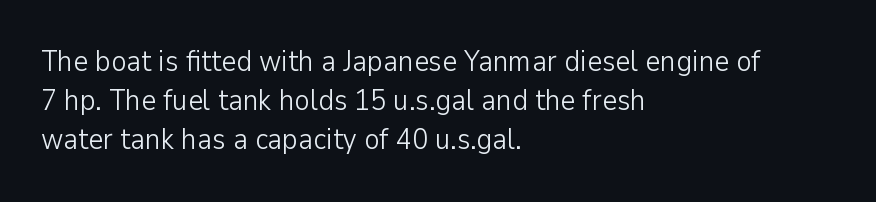
Q: Is the text bold? A: No.
Q: Is the text italic (slanted)? A: No, it is upright.
Q: Is the typeface a serif or a sans-serif typeface? A: Sans-serif.
Q: Is the text underlined? A: No.
Q: How is the paragraph aligned? A: Left-aligned.
Q: Is the spacing between letters normal or unusually wide? A: Normal.
Q: Is the spacing between lines tight, normal or loose? A: Normal.
Q: Width (condensed, normal, or wide)? A: Normal.
Q: Stroke contrast? A: Low.
Q: x-height? A: Medium.
Q: Monospaced? A: No.
